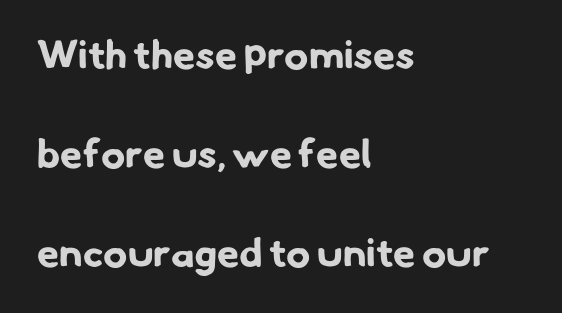
The compositor pushed each line to the left boundary. Characters follow at the spacing the type designer built in. Check the space under the baseline: it is left empty. Each new line begins a long way beneath the previous one. The rendering uses a bold face; every stroke is thick and dark. The rendering shows plain stroke endings on the letterforms — a sans-serif design.
